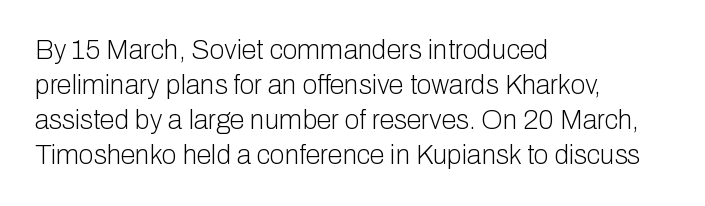
The image shows 27 px text type, upright; set left-aligned, normal line spacing (1.3x), normal letter spacing, not underlined.
